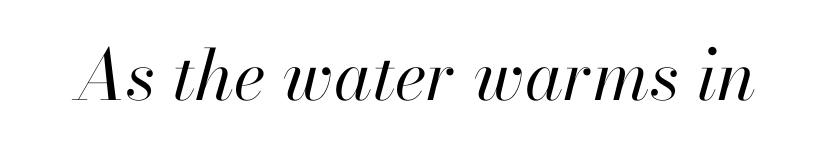
Q: Is the text bold? A: No.
Q: Is the text italic (slanted)? A: Yes, it leans right by about 13 degrees.
Q: Is the text underlined? A: No.
Q: Is the spacing between letters normal or unusually wide? A: Normal.
Q: Width (condensed, normal, or wide)? A: Normal.
Q: Stroke contrast? A: High.
Q: x-height? A: Small.
Q: Monospaced? A: No.
